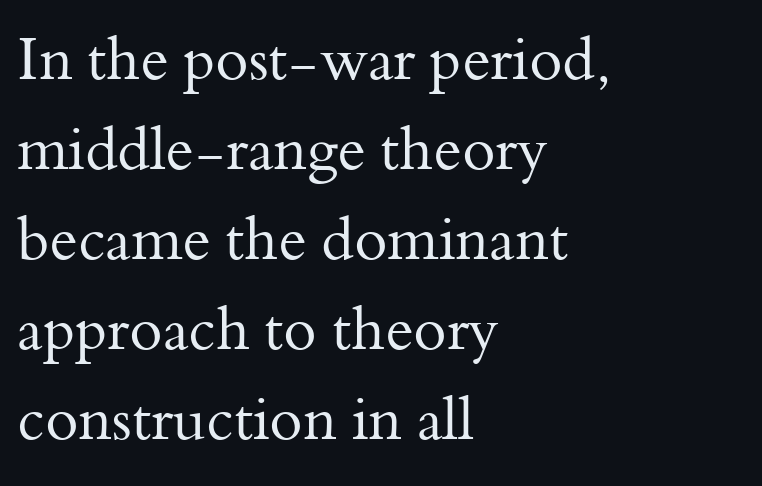
The image shows 60 px regular-weight serif type, upright; set left-aligned, normal line spacing (1.5x), normal letter spacing, not underlined; medium stroke contrast and a small x-height.
